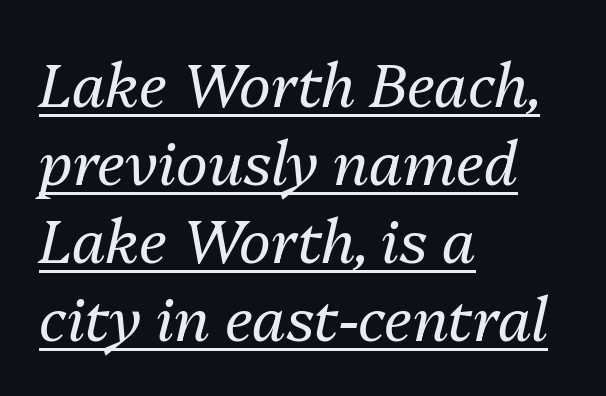
Q: Is the text bold? A: No.
Q: Is the text italic (slanted)? A: Yes, it leans right by about 13 degrees.
Q: Is the text underlined? A: Yes.
Q: How is the paragraph aligned? A: Left-aligned.
Q: Is the spacing between letters normal or unusually wide? A: Normal.
Q: Is the spacing between lines tight, normal or loose? A: Normal.
Q: Width (condensed, normal, or wide)? A: Normal.
Q: Stroke contrast? A: Medium.
Q: x-height? A: Medium.
Q: Monospaced? A: No.
